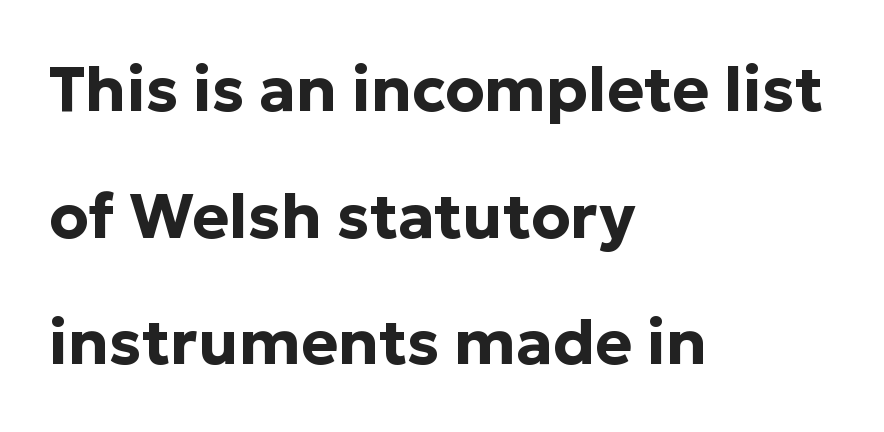
Q: Is the text bold? A: Yes.
Q: Is the text italic (slanted)? A: No, it is upright.
Q: Is the typeface a serif or a sans-serif typeface? A: Sans-serif.
Q: Is the text underlined? A: No.
Q: How is the paragraph aligned? A: Left-aligned.
Q: Is the spacing between letters normal or unusually wide? A: Normal.
Q: Is the spacing between lines tight, normal or loose? A: Loose.
Q: Width (condensed, normal, or wide)? A: Normal.
Q: Stroke contrast? A: Low.
Q: x-height? A: Medium.
Q: Monospaced? A: No.
